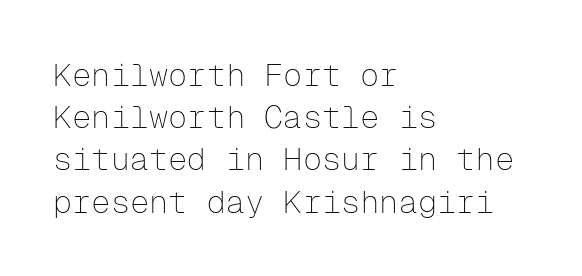
Q: Is the text bold? A: No.
Q: Is the text italic (slanted)? A: No, it is upright.
Q: Is the typeface a serif or a sans-serif typeface? A: Sans-serif.
Q: Is the text underlined? A: No.
Q: How is the paragraph aligned? A: Left-aligned.
Q: Is the spacing between letters normal or unusually wide? A: Normal.
Q: Is the spacing between lines tight, normal or loose? A: Normal.
Q: Width (condensed, normal, or wide)? A: Normal.
Q: Stroke contrast? A: Low.
Q: x-height? A: Medium.
Q: Monospaced? A: Yes.
